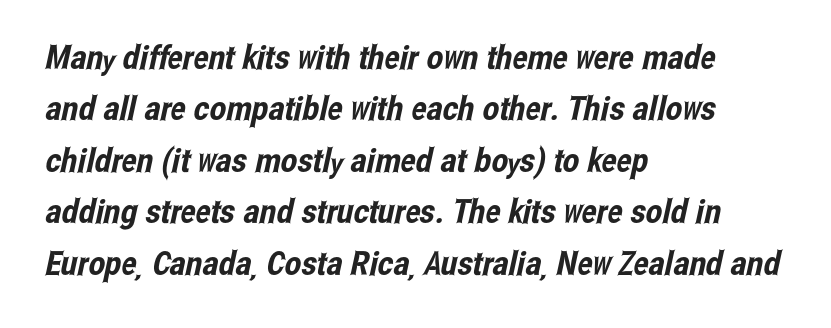
Q: Is the typeface a serif or a sans-serif typeface? A: Sans-serif.
Q: Is the text underlined? A: No.
Q: How is the paragraph aligned? A: Left-aligned.
Q: Is the spacing between letters normal or unusually wide? A: Normal.
Q: Is the spacing between lines tight, normal or loose? A: Normal.
Q: Width (condensed, normal, or wide)? A: Condensed.
Q: Stroke contrast? A: Low.
Q: x-height? A: Medium.
Q: Monospaced? A: No.
